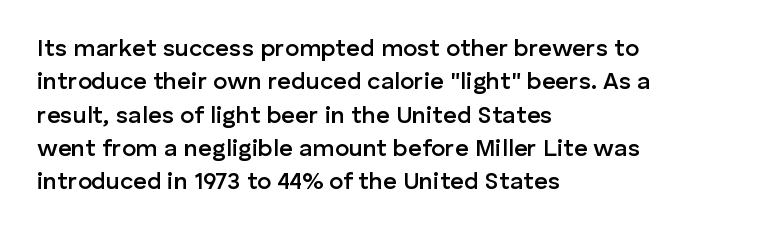
Q: Is the text bold? A: Semi-bold.
Q: Is the text italic (slanted)? A: No, it is upright.
Q: Is the text underlined? A: No.
Q: How is the paragraph aligned? A: Left-aligned.
Q: Is the spacing between letters normal or unusually wide? A: Normal.
Q: Is the spacing between lines tight, normal or loose? A: Normal.
